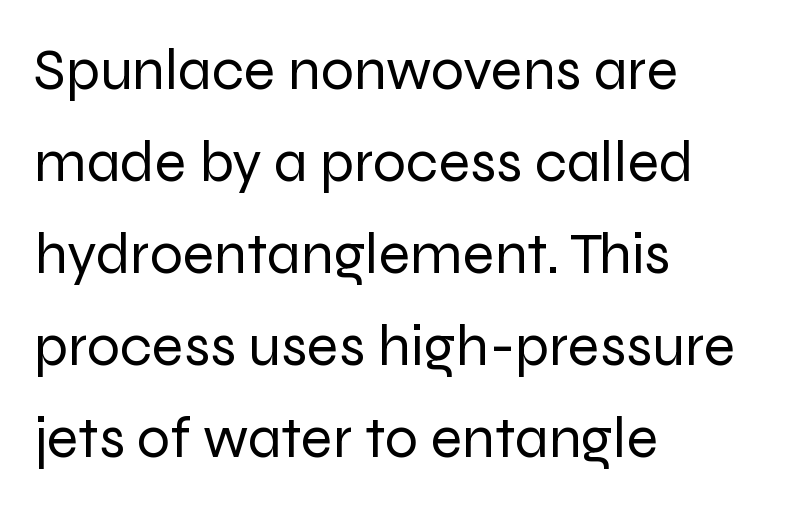
Lines of text with bare space underneath. When letters stand straight like this, we call the style roman or upright. How are the letters spaced? Ordinarily, with no added tracking. Weight: regular or lighter. Interline gaps are of average width in this sample.
